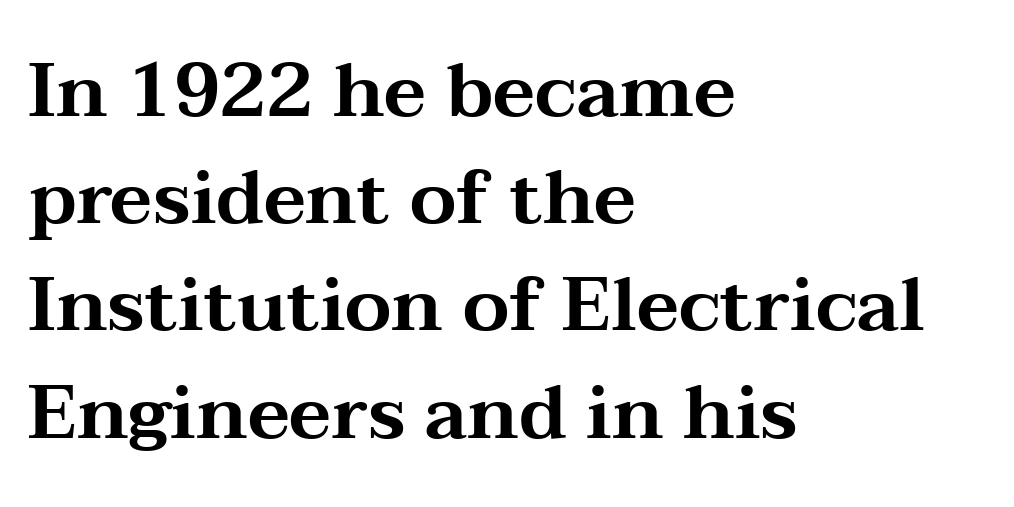
{"serif": "yes", "italic": "no", "width": "wide", "stroke_contrast": "medium", "x_height": "medium", "monospaced": "no", "underline": "no", "align": "left", "line_spacing": "normal", "line_spacing_ratio": 1.43, "letter_spacing": "normal", "letter_spacing_em": 0.0, "glyph_px": 75}
